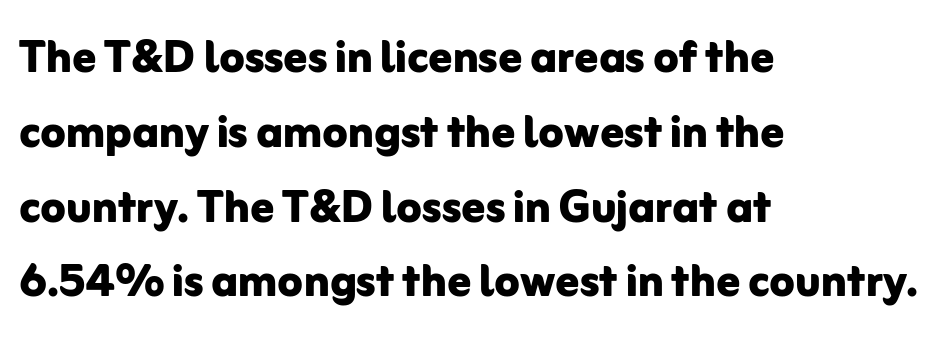
{"serif": "no", "italic": "no", "bold": "yes", "weight": "bold", "width": "normal", "stroke_contrast": "low", "x_height": "medium", "monospaced": "no", "underline": "no", "align": "left", "line_spacing": "normal", "line_spacing_ratio": 1.29, "letter_spacing": "normal", "letter_spacing_em": 0.0, "glyph_px": 58}
